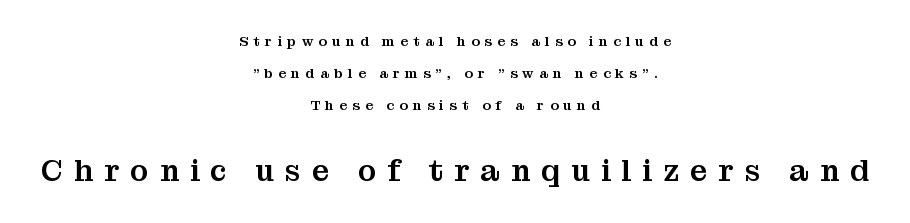
{"serif": "yes", "italic": "no", "width": "normal", "stroke_contrast": "medium", "x_height": "medium", "monospaced": "no", "underline": "no", "align": "center", "line_spacing": "loose", "line_spacing_ratio": 2.27, "letter_spacing": "wide", "letter_spacing_em": 0.37, "larger_block": "second", "size_ratio": 2.14, "glyph_px": 30}
